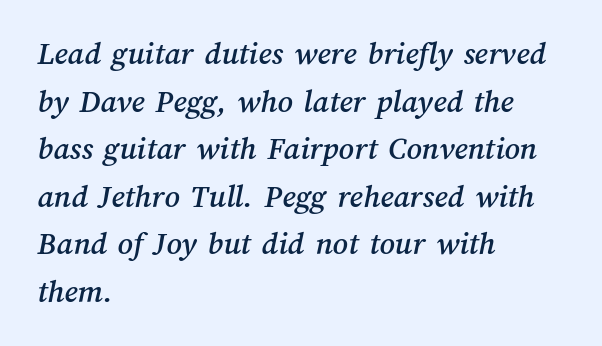
Caption: standard tracking, unaltered. This sample has the flowing, uneven cadence of proportional lettering. Unmarked baselines from the first word to the last. Is there much room between lines? A standard amount, neither cramped nor airy.
